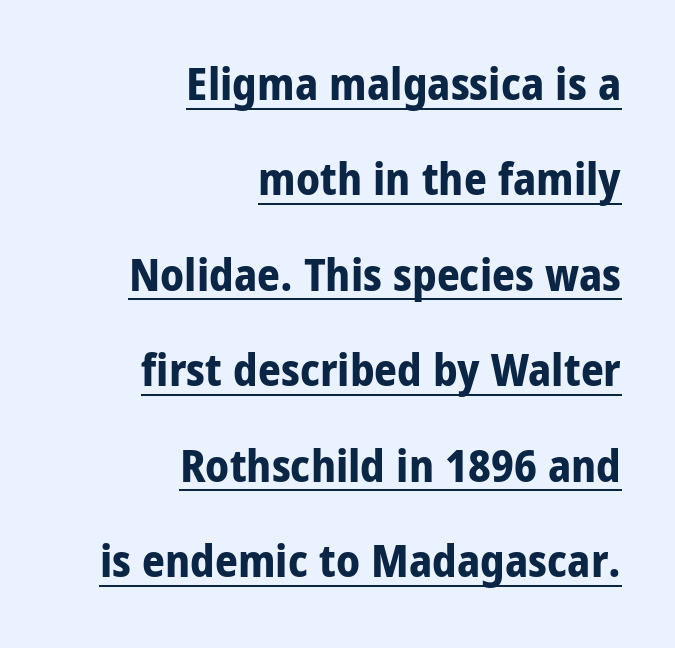
{"serif": "no", "italic": "no", "bold": "yes", "weight": "bold", "width": "condensed", "stroke_contrast": "low", "x_height": "large", "monospaced": "no", "underline": "yes", "align": "right", "line_spacing": "loose", "line_spacing_ratio": 2.12, "letter_spacing": "normal", "letter_spacing_em": 0.0, "glyph_px": 45}
